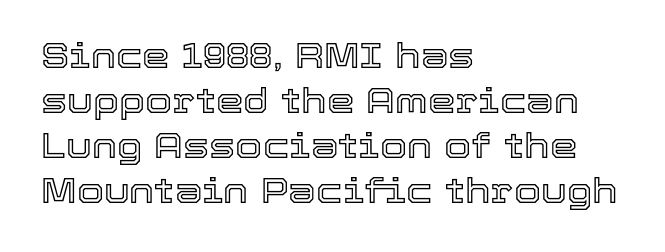
Q: Is the text italic (slanted)? A: No, it is upright.
Q: Is the text underlined? A: No.
Q: How is the paragraph aligned? A: Left-aligned.
Q: Is the spacing between letters normal or unusually wide? A: Normal.
Q: Is the spacing between lines tight, normal or loose? A: Normal.
Q: Width (condensed, normal, or wide)? A: Normal.
Q: x-height? A: Medium.
Q: Monospaced? A: No.
